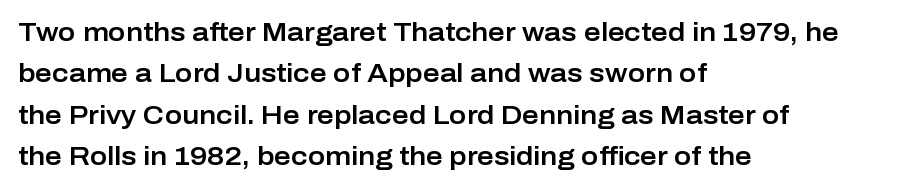
The image shows 26 px text type, upright; set left-aligned, normal line spacing (1.59x), normal letter spacing, not underlined.
